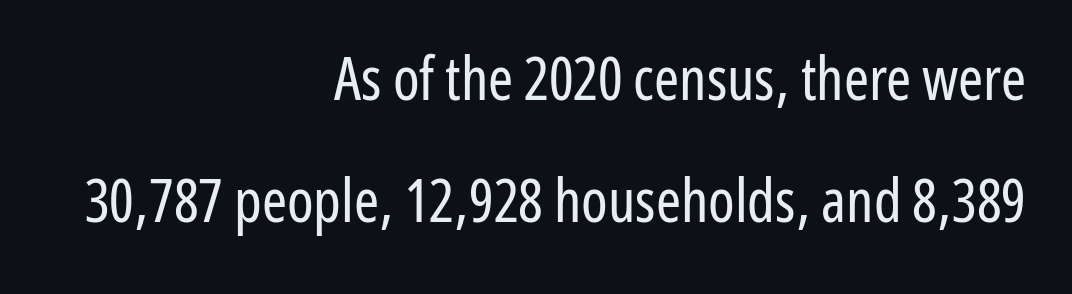
Q: Is the text bold? A: No.
Q: Is the text italic (slanted)? A: No, it is upright.
Q: Is the typeface a serif or a sans-serif typeface? A: Sans-serif.
Q: Is the text underlined? A: No.
Q: How is the paragraph aligned? A: Right-aligned.
Q: Is the spacing between letters normal or unusually wide? A: Normal.
Q: Is the spacing between lines tight, normal or loose? A: Loose.
Q: Width (condensed, normal, or wide)? A: Condensed.
Q: Stroke contrast? A: Low.
Q: x-height? A: Medium.
Q: Monospaced? A: No.
